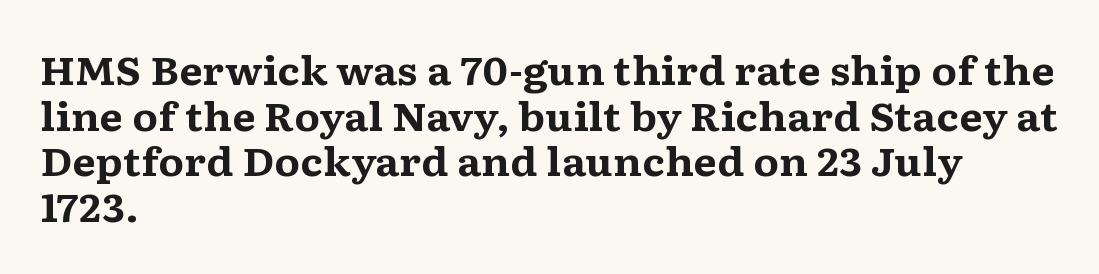
{"serif": "yes", "italic": "no", "bold": "yes", "weight": "bold", "width": "wide", "stroke_contrast": "medium", "x_height": "medium", "monospaced": "no", "underline": "no", "align": "left", "line_spacing_ratio": 1.2, "letter_spacing": "normal", "letter_spacing_em": 0.0, "glyph_px": 38}
